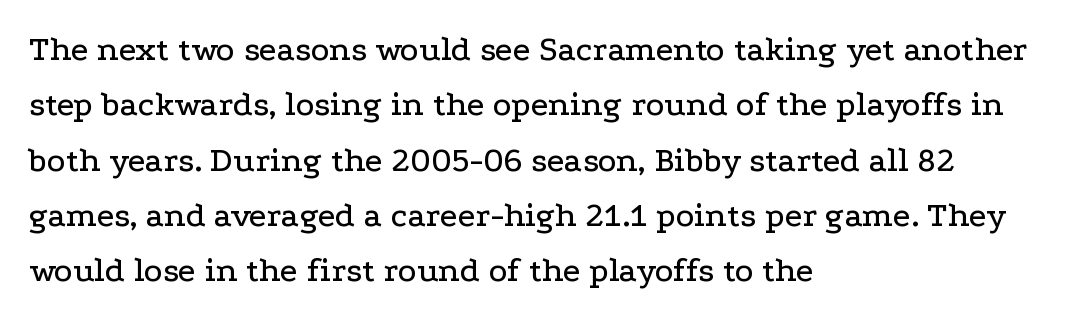
The image shows 35 px wide serif type, upright; set left-aligned, normal line spacing (1.58x), normal letter spacing, not underlined; low stroke contrast and a medium x-height.
